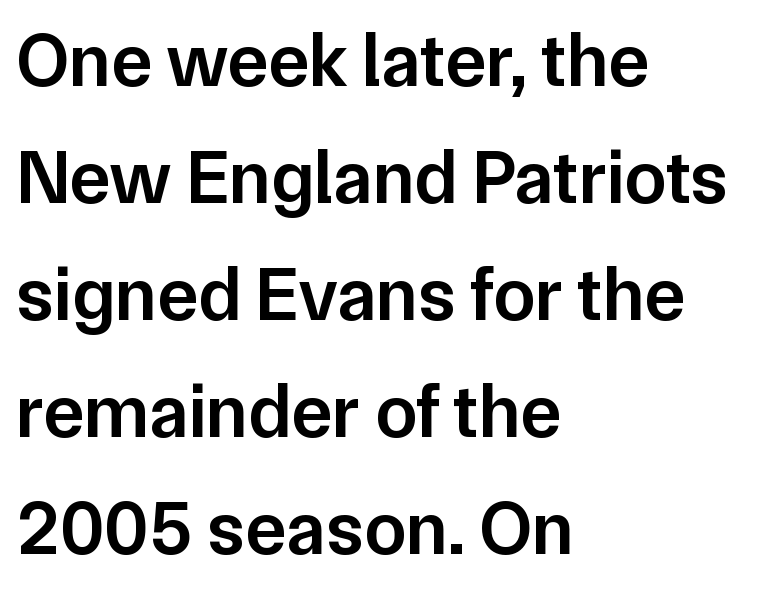
Q: Is the text bold? A: Semi-bold.
Q: Is the text italic (slanted)? A: No, it is upright.
Q: Is the typeface a serif or a sans-serif typeface? A: Sans-serif.
Q: Is the text underlined? A: No.
Q: How is the paragraph aligned? A: Left-aligned.
Q: Is the spacing between letters normal or unusually wide? A: Normal.
Q: Is the spacing between lines tight, normal or loose? A: Normal.
Q: Width (condensed, normal, or wide)? A: Normal.
Q: Stroke contrast? A: Low.
Q: x-height? A: Medium.
Q: Monospaced? A: No.
